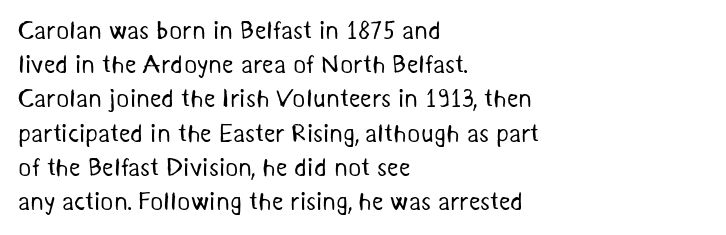
{"bold": "no", "underline": "no", "align": "left", "line_spacing": "normal", "line_spacing_ratio": 1.37, "letter_spacing": "normal", "letter_spacing_em": 0.0, "glyph_px": 25}
